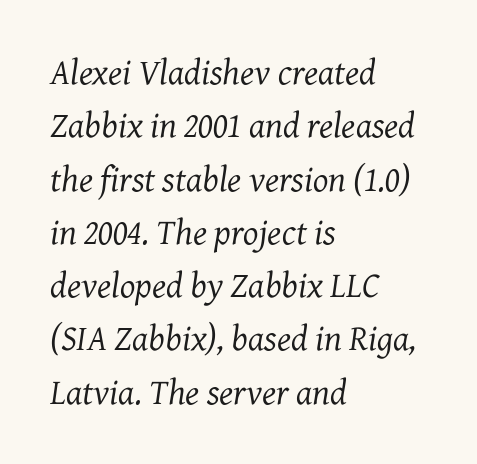
{"serif": "yes", "italic": "yes", "lean": "right", "slant_degrees": 7, "bold": "no", "weight": "regular", "width": "normal", "stroke_contrast": "medium", "x_height": "medium", "monospaced": "no", "underline": "no", "align": "left", "line_spacing": "normal", "line_spacing_ratio": 1.48, "letter_spacing": "normal", "letter_spacing_em": 0.0, "glyph_px": 36}
